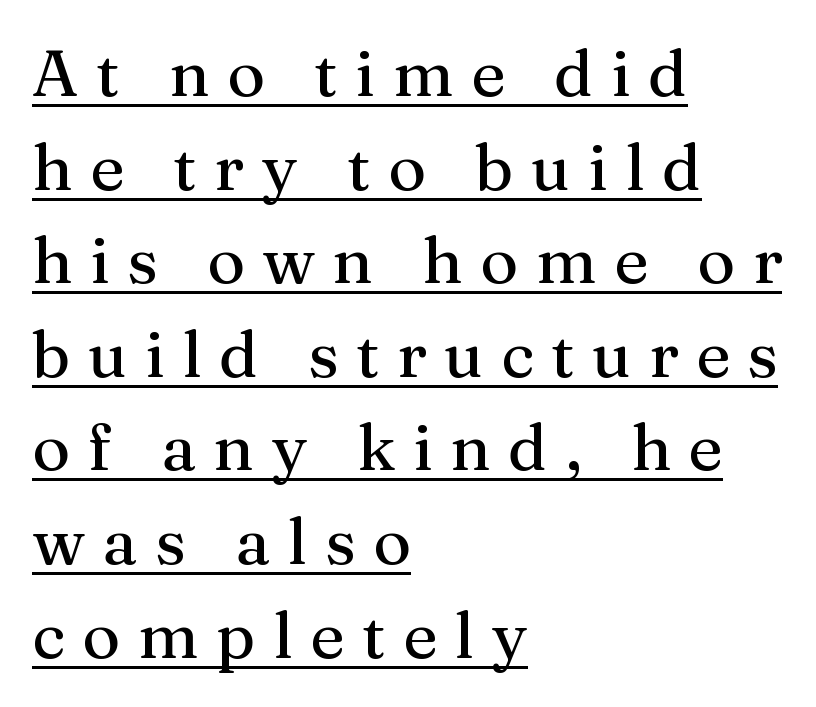
The image shows 65 px serif type, upright; set left-aligned, normal line spacing (1.44x), unusually wide letter spacing (+0.27 em), underlined; medium stroke contrast and a medium x-height.
